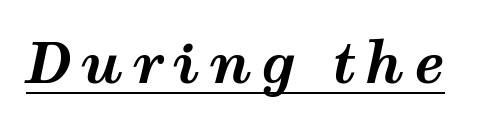
{"italic": "yes", "lean": "right", "slant_degrees": 12, "bold": "yes", "weight": "bold", "width": "wide", "stroke_contrast": "medium", "x_height": "medium", "monospaced": "no", "underline": "yes", "glyph_px": 55}
